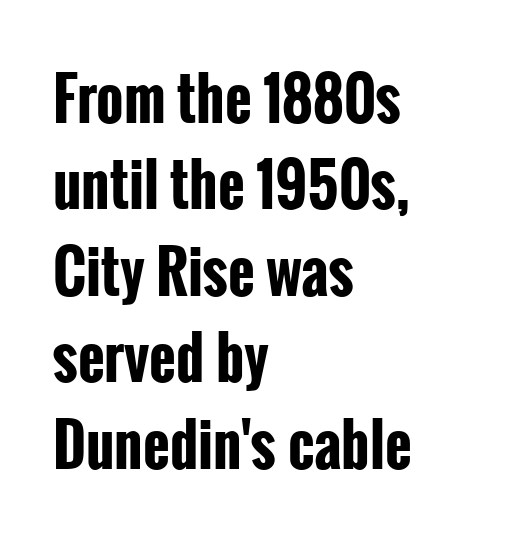
Q: Is the text bold? A: Yes.
Q: Is the text italic (slanted)? A: No, it is upright.
Q: Is the typeface a serif or a sans-serif typeface? A: Sans-serif.
Q: Is the text underlined? A: No.
Q: How is the paragraph aligned? A: Left-aligned.
Q: Is the spacing between letters normal or unusually wide? A: Normal.
Q: Is the spacing between lines tight, normal or loose? A: Normal.
Q: Width (condensed, normal, or wide)? A: Condensed.
Q: Stroke contrast? A: Low.
Q: x-height? A: Medium.
Q: Monospaced? A: No.
